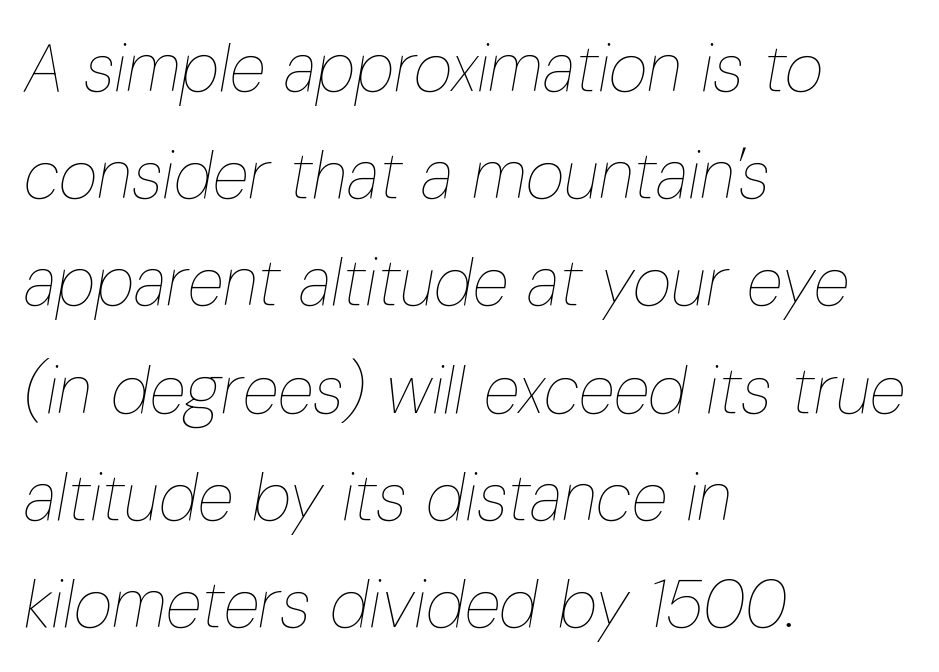
Q: Is the text bold? A: No.
Q: Is the text italic (slanted)? A: Yes, it leans right by about 10 degrees.
Q: Is the text underlined? A: No.
Q: How is the paragraph aligned? A: Left-aligned.
Q: Is the spacing between letters normal or unusually wide? A: Normal.
Q: Is the spacing between lines tight, normal or loose? A: Normal.
Q: Width (condensed, normal, or wide)? A: Condensed.
Q: Stroke contrast? A: Low.
Q: x-height? A: Medium.
Q: Monospaced? A: No.
